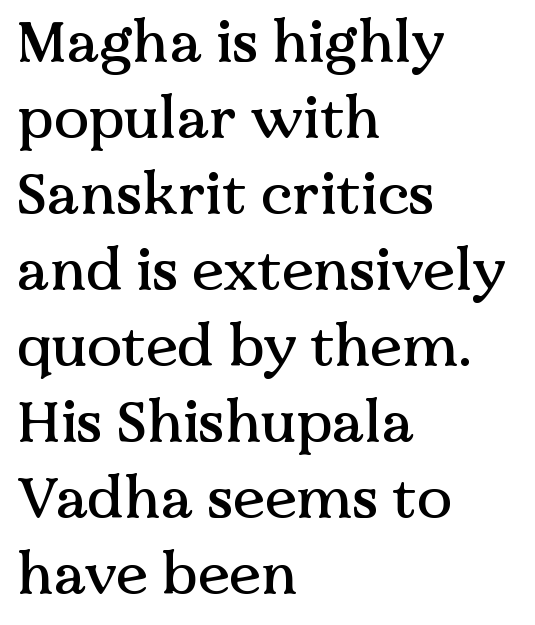
The image shows 58 px serif type, upright; set left-aligned, normal line spacing (1.31x), normal letter spacing, not underlined; medium stroke contrast and a medium x-height.
